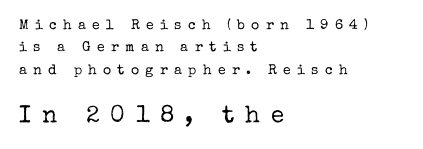
{"italic": "no", "bold": "no", "underline": "no", "align": "left", "line_spacing": "normal", "line_spacing_ratio": 1.59, "letter_spacing": "wide", "letter_spacing_em": 0.45, "larger_block": "second", "size_ratio": 1.71, "glyph_px": 24}
